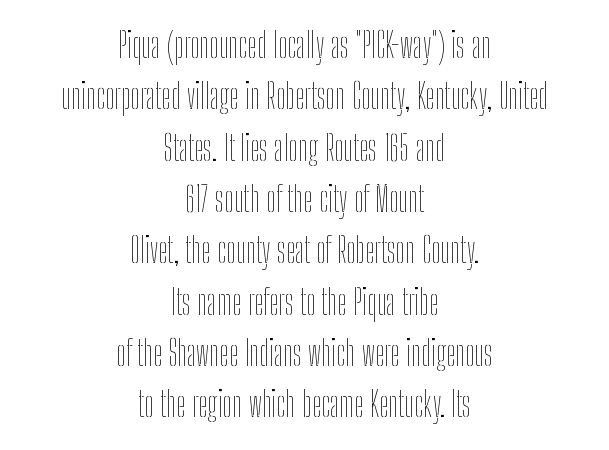
Think standard paragraph weight, or any step lighter than that. Posture: upright roman. The face used here is proportionally spaced, like ordinary book or web type. This rendering uses center alignment, leaving both contours irregular but symmetric. Descenders are the only things crossing below the line.
